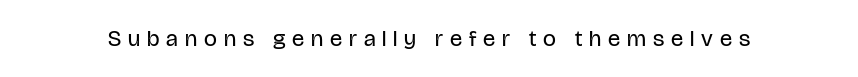
Upright lettering throughout. The type is letterspaced generously, with wide tracking. The font sits on the lighter half of the weight spectrum, regular included. The glyphs are unaccompanied by any horizontal stroke below them.
